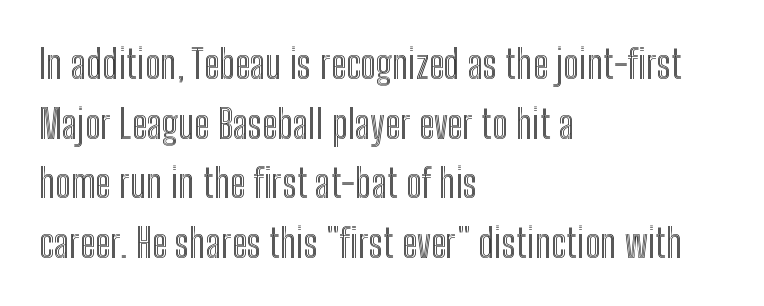
Underlining? Definitely not there. Leading matches the norm, producing a regular column. The rag falls on the right side of this text block. Nobody touched the tracking dial on this one.
